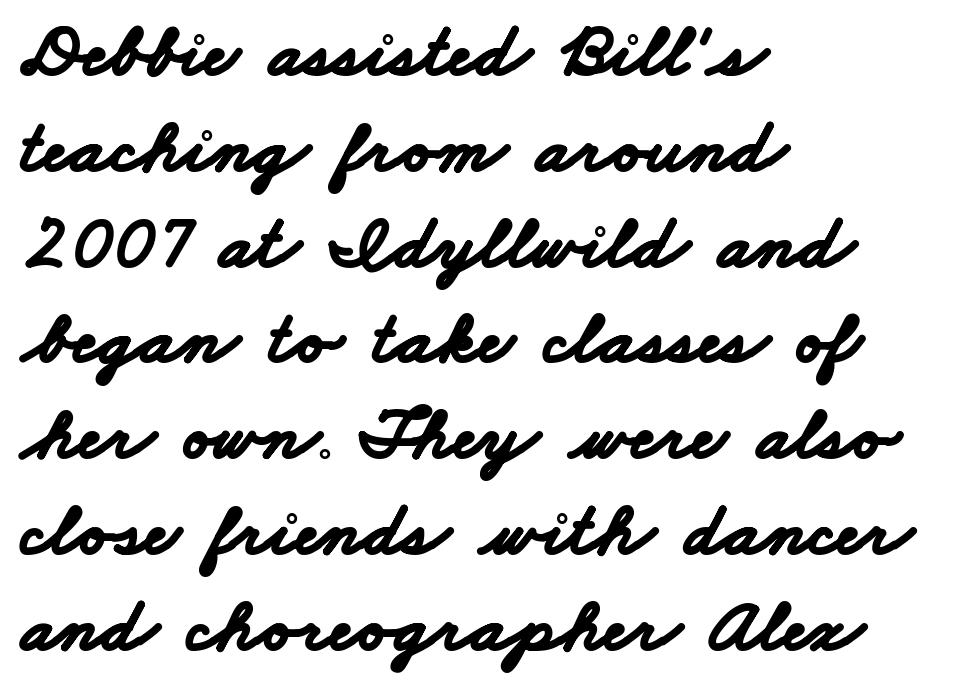
The image shows 76 px bold, wide sans-serif type; set left-aligned, normal line spacing (1.26x), normal letter spacing, not underlined; low stroke contrast and a small x-height.
